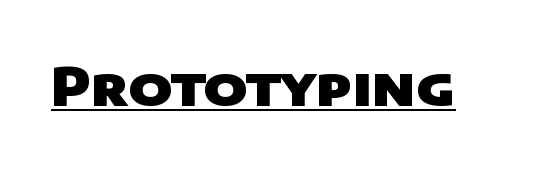
Q: Is the text bold? A: Yes.
Q: Is the typeface a serif or a sans-serif typeface? A: Sans-serif.
Q: Is the text underlined? A: Yes.
Q: Is the spacing between letters normal or unusually wide? A: Normal.
Q: Width (condensed, normal, or wide)? A: Wide.
Q: Stroke contrast? A: Low.
Q: x-height? A: Large.
Q: Monospaced? A: No.
